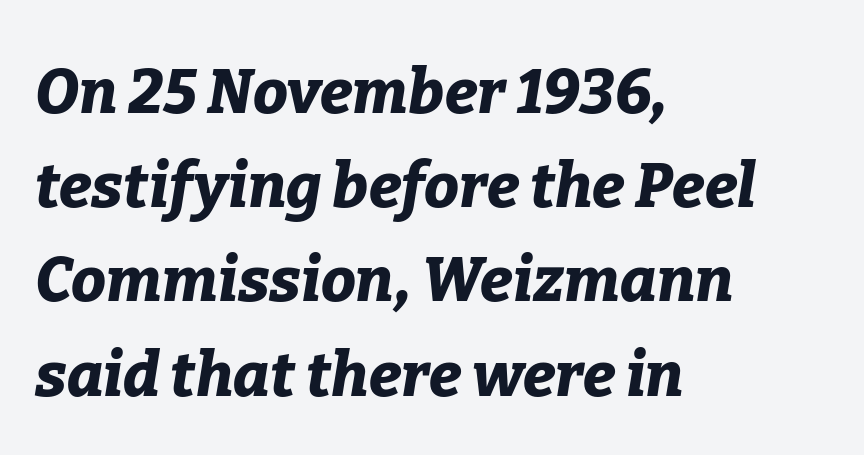
Q: Is the text bold? A: Yes.
Q: Is the text italic (slanted)? A: Yes, it leans right by about 9 degrees.
Q: Is the text underlined? A: No.
Q: How is the paragraph aligned? A: Left-aligned.
Q: Is the spacing between letters normal or unusually wide? A: Normal.
Q: Is the spacing between lines tight, normal or loose? A: Normal.
Q: Width (condensed, normal, or wide)? A: Normal.
Q: Stroke contrast? A: Low.
Q: x-height? A: Medium.
Q: Monospaced? A: No.
